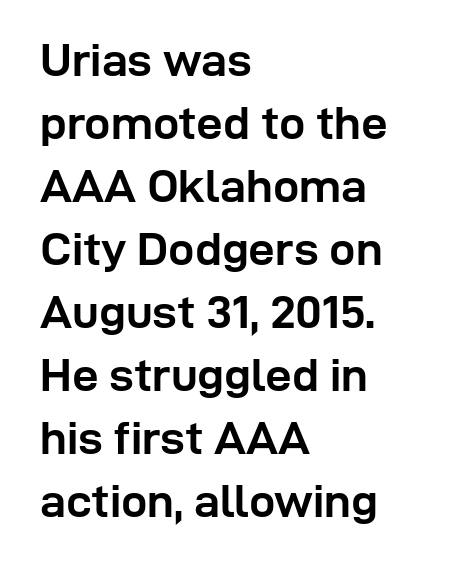
The image shows 47 px semibold sans-serif type, upright; set left-aligned, normal line spacing (1.34x), normal letter spacing, not underlined; low stroke contrast and a medium x-height.
